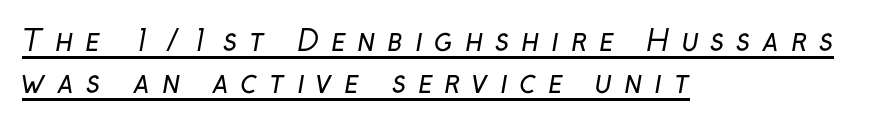
The image shows 29 px regular-weight sans-serif type; set left-aligned, normal line spacing (1.45x), unusually wide letter spacing (+0.41 em), underlined; low stroke contrast and a medium x-height.
